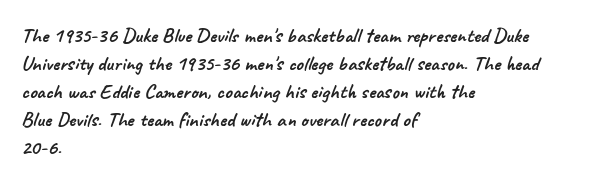
{"underline": "no", "align": "left", "line_spacing": "normal", "line_spacing_ratio": 1.33, "letter_spacing": "normal", "letter_spacing_em": 0.0, "glyph_px": 21}
